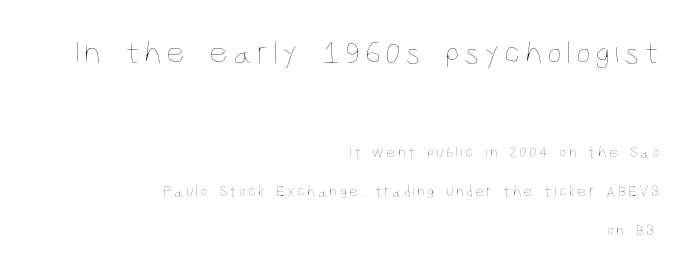
{"italic": "no", "bold": "no", "weight": "thin", "width": "condensed", "stroke_contrast": "low", "x_height": "large", "monospaced": "no", "underline": "no", "align": "right", "line_spacing": "loose", "line_spacing_ratio": 2.46, "larger_block": "first", "size_ratio": 2.06, "glyph_px": 33}
